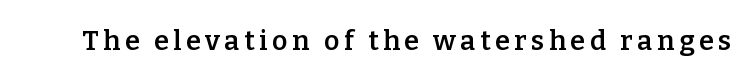
Notice how the stems are strictly vertical — no italics here. The strokes are fattened partway — semibold, not bold. Words float on clear page, feet unadorned.
